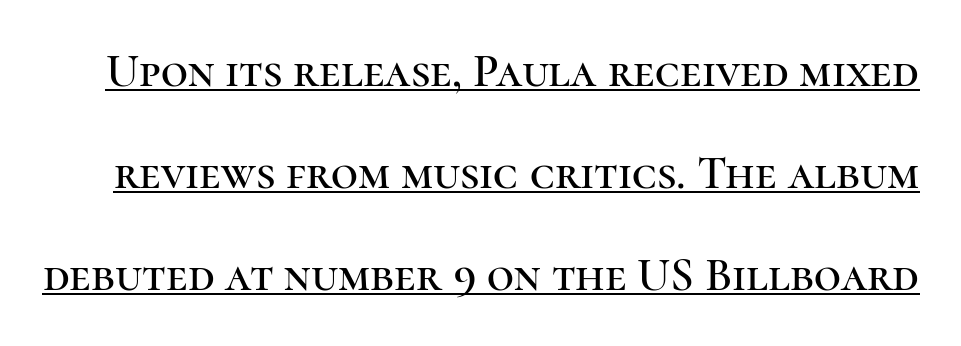
{"serif": "yes", "italic": "no", "width": "normal", "stroke_contrast": "high", "x_height": "medium", "monospaced": "no", "underline": "yes", "line_spacing": "loose", "line_spacing_ratio": 2.17, "letter_spacing": "normal", "letter_spacing_em": 0.0, "glyph_px": 47}
